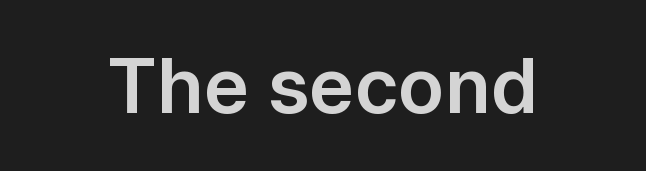
This sample has the flowing, uneven cadence of proportional lettering. This sample uses an upright cut, with every glyph sitting square on the baseline. Unlike a traditional serif, this face leaves its strokes unadorned. Between one letter and the next there's only the usual sliver of space. Lines of text with bare space underneath.
